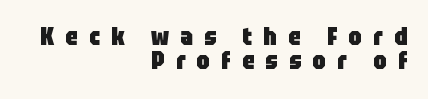
Q: Is the text bold? A: Yes.
Q: Is the text italic (slanted)? A: No, it is upright.
Q: Is the text underlined? A: No.
Q: How is the paragraph aligned? A: Right-aligned.
Q: Is the spacing between letters normal or unusually wide? A: Unusually wide.
Q: Is the spacing between lines tight, normal or loose? A: Tight.
